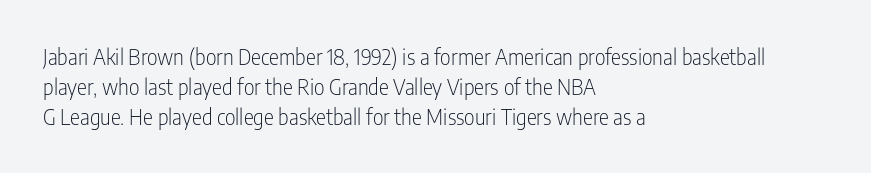
{"italic": "no", "bold": "no", "underline": "no", "align": "left", "line_spacing": "normal", "line_spacing_ratio": 1.42, "letter_spacing": "normal", "letter_spacing_em": 0.0, "glyph_px": 21}
